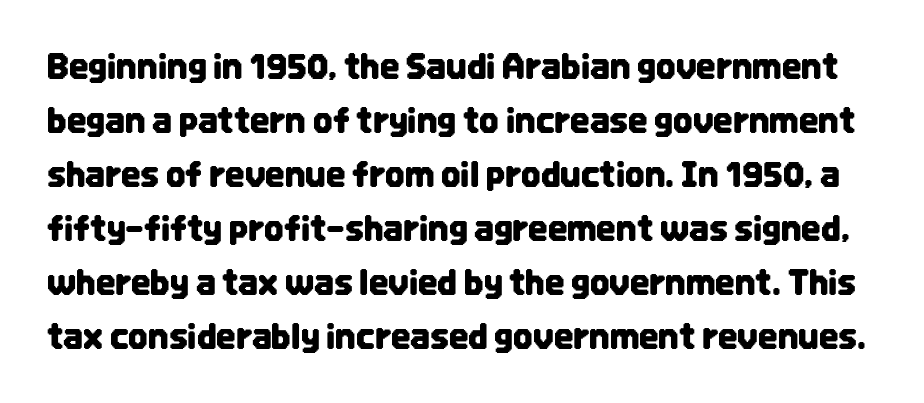
Proportional: the letters do not fall into vertical columns. Is there much room between lines? A standard amount, neither cramped nor airy. The glyphs are unaccompanied by any horizontal stroke below them. A sans-serif font was chosen for this passage. Italic? Not at all — the glyphs are vertical.
